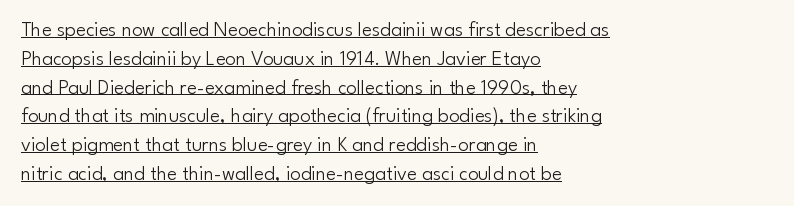
In designer terms, the underline attribute is active on this setting. Is the type heavy? It reads as light-to-regular instead. Vertically, the passage feels balanced, rows spaced as you'd expect. Is there any slant? The stems are plumb. The gaps between neighbouring characters are ordinary and unremarkable.
